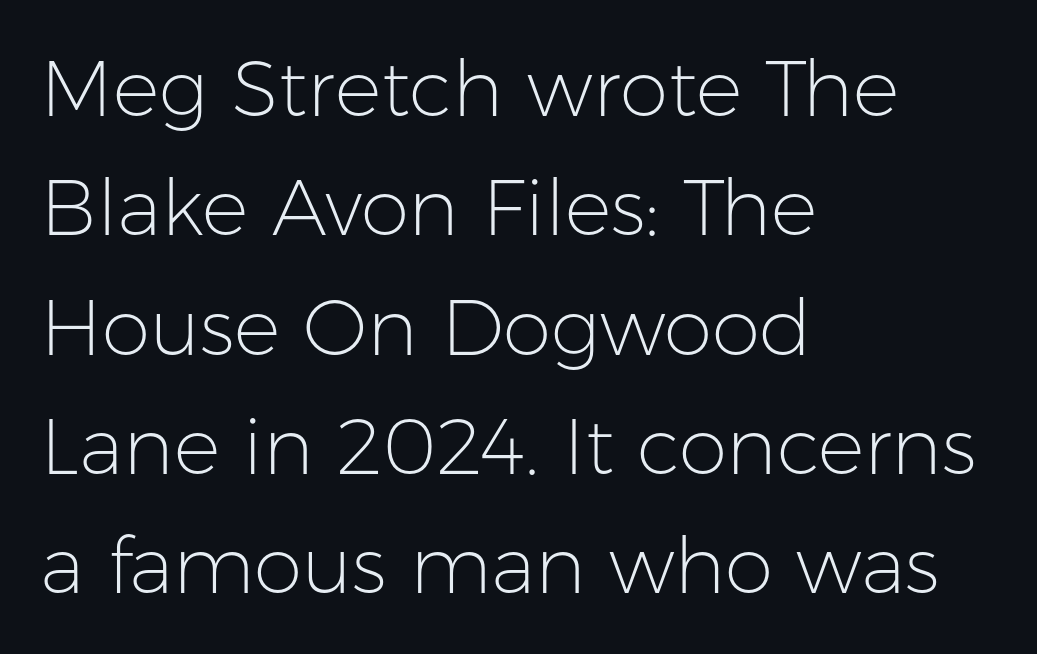
{"serif": "no", "italic": "no", "bold": "no", "weight": "light", "width": "normal", "stroke_contrast": "low", "x_height": "medium", "monospaced": "no", "underline": "no", "align": "left", "line_spacing": "normal", "line_spacing_ratio": 1.53, "letter_spacing": "normal", "letter_spacing_em": 0.0, "glyph_px": 78}
